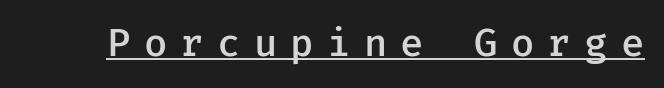
This rendering employs a face without finishing strokes, i.e., a sans-serif. Strokes here are thickened, but only to semibold level. Tracking here is generous; glyphs stand well apart from one another. These lines were composed using upright roman letters. Descenders here cross a horizontal rule under the line.
